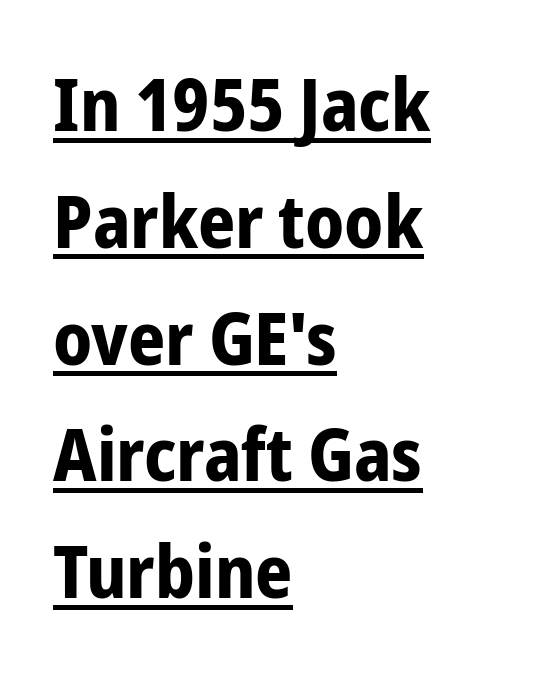
The rendered words wear a rule along their underside. Students, observe: this is what conventionally led text looks like. I'd describe the lettering as bold — thick and assertive. This is roman type, the default non-slanted kind. Inter-character spacing is left at the font's built-in metrics. Serifs: no, the terminals of the letterforms are clean.
